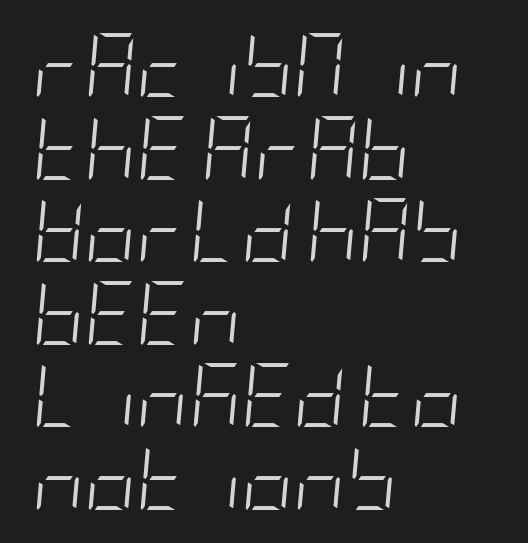
The image shows 64 px light, condensed type, italic (leaning right); set left-aligned, normal line spacing (1.29x), normal letter spacing, not underlined; low stroke contrast and a large x-height.
